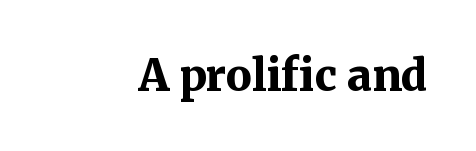
{"serif": "yes", "italic": "no", "bold": "yes", "weight": "bold", "width": "normal", "stroke_contrast": "medium", "x_height": "medium", "monospaced": "no", "underline": "no", "letter_spacing": "normal", "letter_spacing_em": 0.0, "glyph_px": 43}
